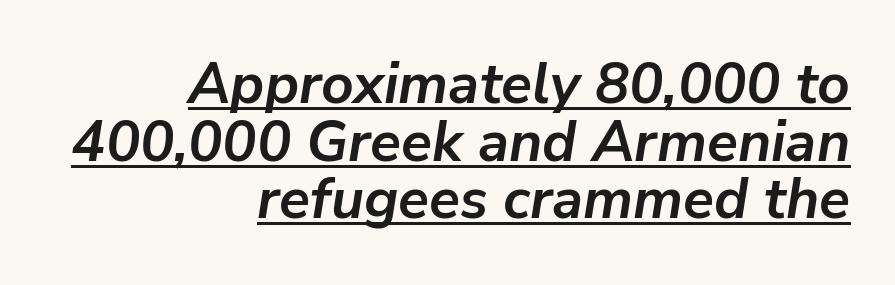
The letters are slanted; this is an italic face. Typesetter's note: full bold, strokes at maximum text heaviness. Interline gaps are noticeably narrow in this sample. Think of a printed novel: that variable character pitch is what you see here.
